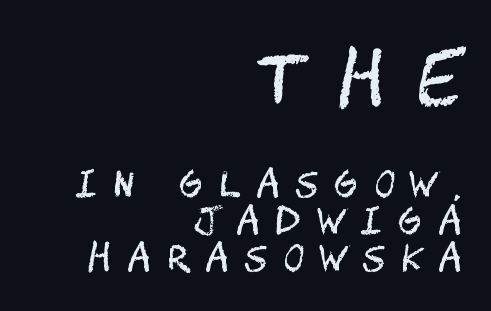
Q: Is the text bold? A: No.
Q: Is the text italic (slanted)? A: No, it is upright.
Q: Is the typeface a serif or a sans-serif typeface? A: Sans-serif.
Q: Is the text underlined? A: No.
Q: How is the paragraph aligned? A: Right-aligned.
Q: Is the spacing between letters normal or unusually wide? A: Unusually wide.
Q: Is the spacing between lines tight, normal or loose? A: Tight.
Q: Which block of text is set in a larger size, the first (top) or the second (bottom)? A: The first (top) one.
Q: Width (condensed, normal, or wide)? A: Condensed.
Q: Stroke contrast? A: Medium.
Q: x-height? A: Large.
